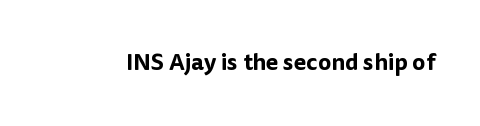
The image shows 23 px text type, upright; set normal letter spacing, not underlined.
